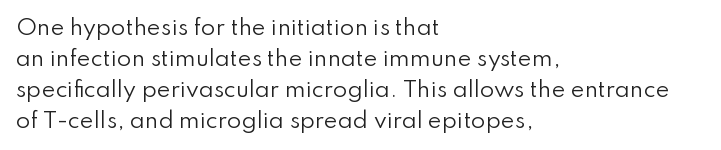
The image shows 21 px text type, upright; set left-aligned, normal line spacing (1.47x), normal letter spacing, not underlined.
